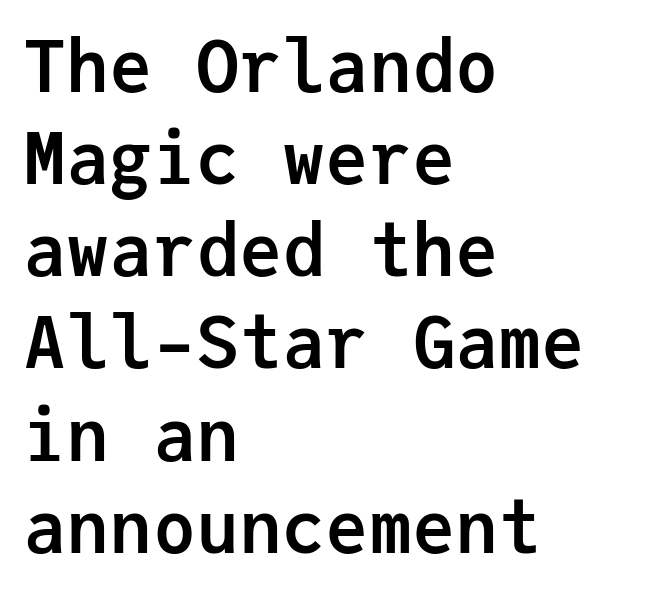
Weight: bold. Layout note: lines flush left. Each letter, wide or thin by design, is forced into the same width here. A typesetter would call this zero additional tracking. In terms of leading, this rendering sits right in the middle.
